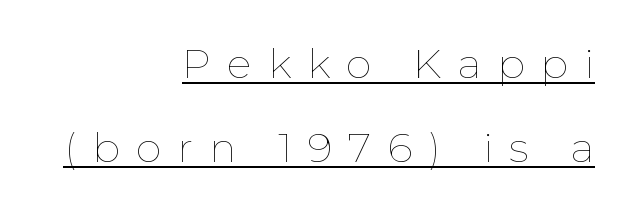
The axis of the letterforms is exactly vertical. Tracking here is generous; glyphs stand well apart from one another. Each line of the rendering has a horizontal stroke beneath the glyphs. The typesetter chose a ragged-left arrangement here. Quick note: interline space is abundant. Each stroke keeps to a modest, everyday thickness or less.
